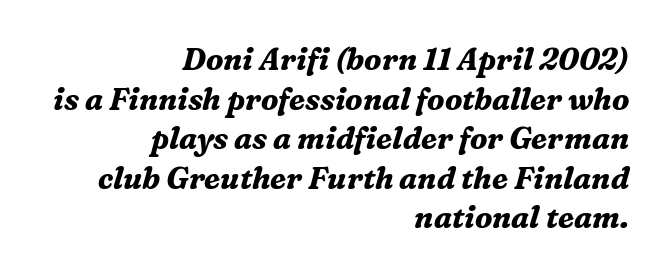
The face used here is seriffed, in the tradition of book romans. How would I describe the line gaps? Plain and ordinary. A typesetter would call this proportional, since set widths differ per character. A student would call this right alignment; a typographer would say flush right, rag left. Yep, that's italic — everything's leaning. Strokes here are thick enough to call this a true bold.
